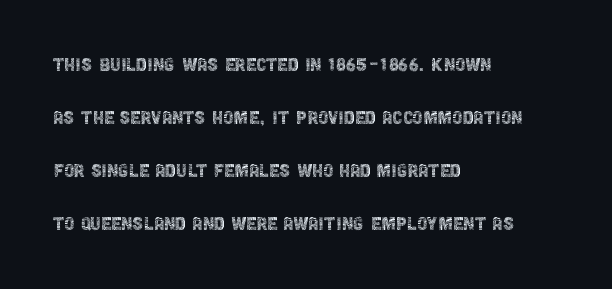
Q: Is the text bold? A: No.
Q: Is the text italic (slanted)? A: No, it is upright.
Q: Is the text underlined? A: No.
Q: How is the paragraph aligned? A: Left-aligned.
Q: Is the spacing between letters normal or unusually wide? A: Normal.
Q: Is the spacing between lines tight, normal or loose? A: Loose.
